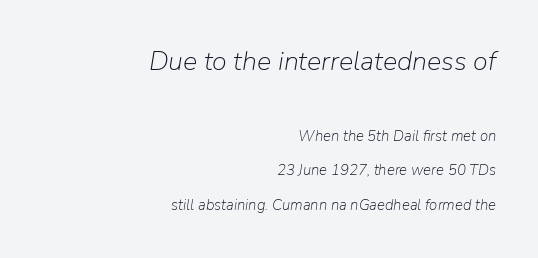
Q: Is the text bold? A: No.
Q: Is the text italic (slanted)? A: Yes, it leans right by about 9 degrees.
Q: Is the text underlined? A: No.
Q: How is the paragraph aligned? A: Right-aligned.
Q: Is the spacing between letters normal or unusually wide? A: Normal.
Q: Is the spacing between lines tight, normal or loose? A: Loose.
Q: Which block of text is set in a larger size, the first (top) or the second (bottom)? A: The first (top) one.
